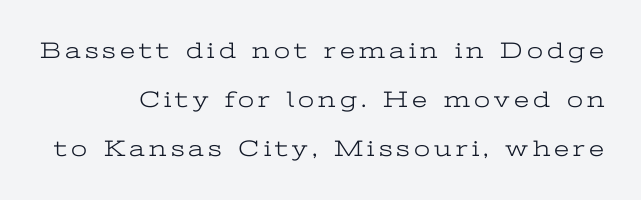
Q: Is the text bold? A: No.
Q: Is the text italic (slanted)? A: No, it is upright.
Q: Is the text underlined? A: No.
Q: Is the spacing between lines tight, normal or loose? A: Loose.
